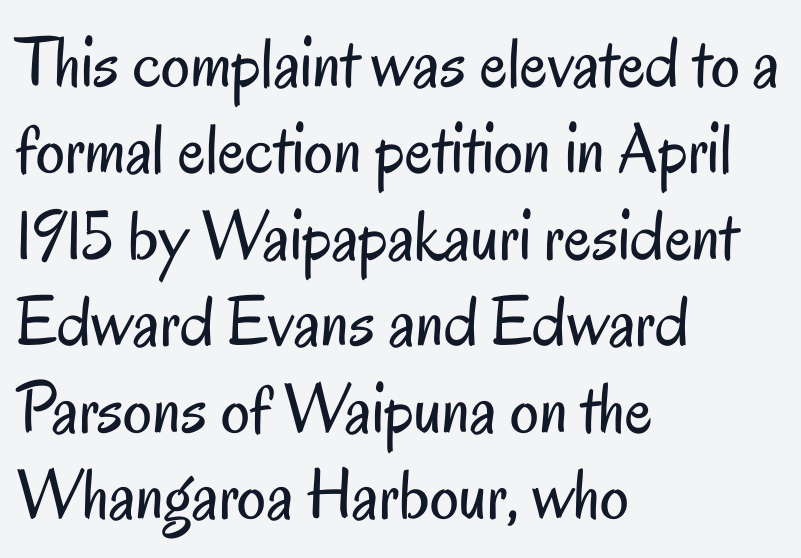
The image shows 72 px regular-weight, condensed sans-serif type, upright; set left-aligned, line spacing 1.2x, normal letter spacing, not underlined; low stroke contrast and a small x-height.
